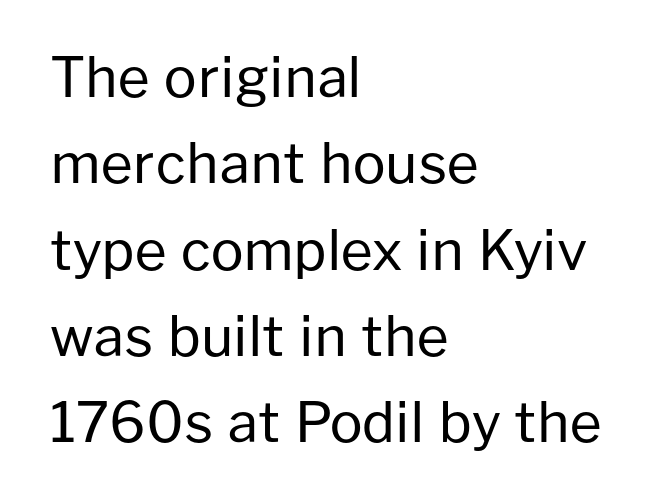
Each line starts at the same left margin while the right side varies. The glyphs are unaccompanied by any horizontal stroke below them. Rows of type keep a routine distance in the vertical direction. Serif or sans? Sans — the stroke terminals are bare.
